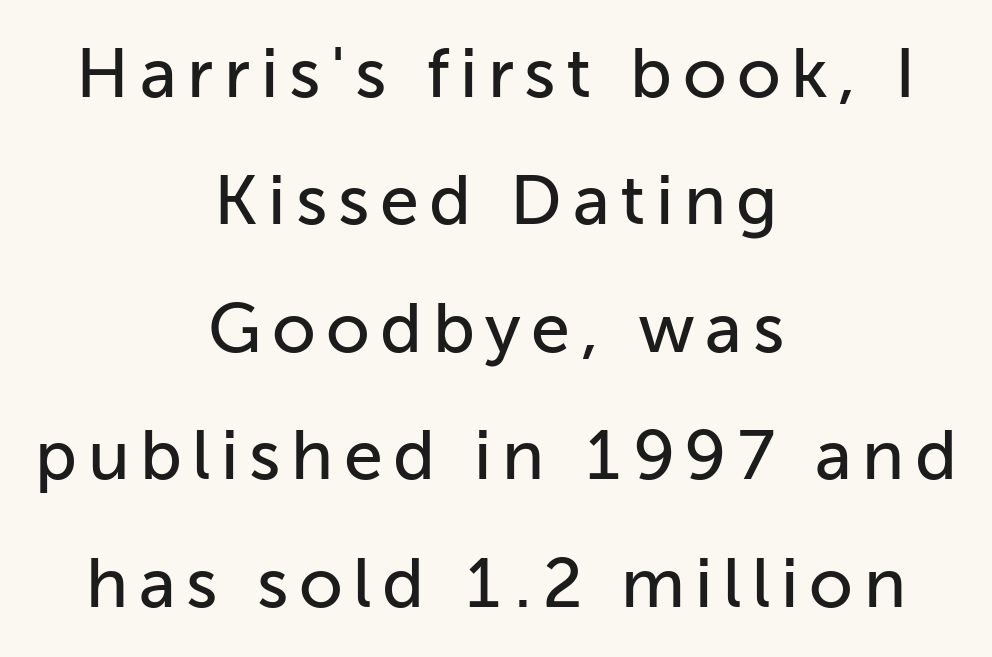
Here the designer chose a conventional face with non-uniform glyph widths. The passage is arranged like a title page — every line centered. A typesetter would mark this as roman, not italic. Quick note: underline off. The characters display no serif detailing; their extremities are plain.
